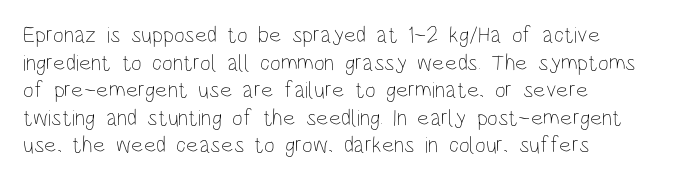
Q: Is the text bold? A: No.
Q: Is the text italic (slanted)? A: No, it is upright.
Q: Is the text underlined? A: No.
Q: How is the paragraph aligned? A: Left-aligned.
Q: Is the spacing between letters normal or unusually wide? A: Normal.
